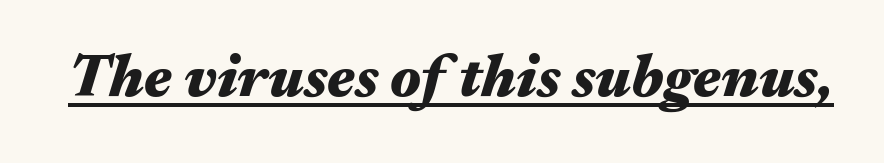
{"italic": "yes", "lean": "right", "slant_degrees": 17, "bold": "yes", "weight": "heavy", "width": "wide", "stroke_contrast": "medium", "x_height": "medium", "monospaced": "no", "underline": "yes", "letter_spacing": "normal", "letter_spacing_em": 0.0, "glyph_px": 60}
